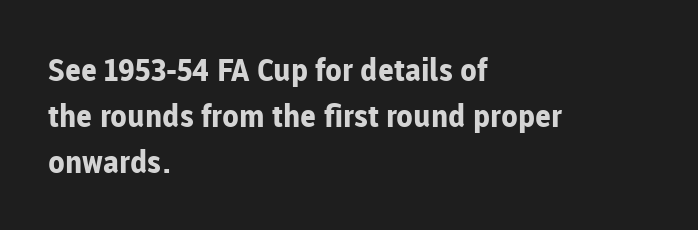
The image shows 31 px bold sans-serif type, upright; set left-aligned, normal line spacing (1.48x), normal letter spacing, not underlined; low stroke contrast and a medium x-height.
